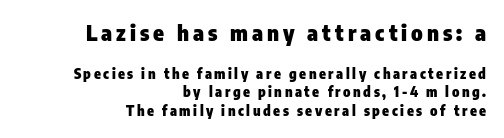
Weight check: bold — yes, fully. The passage shown is not underscored anywhere. Does the bottom block carry the larger type? No, the top block does. You can tell it's not italic because the verticals are truly vertical. The paragraph has a hard right edge and a soft left edge. The passage shown stacks its lines at a standard gap.
